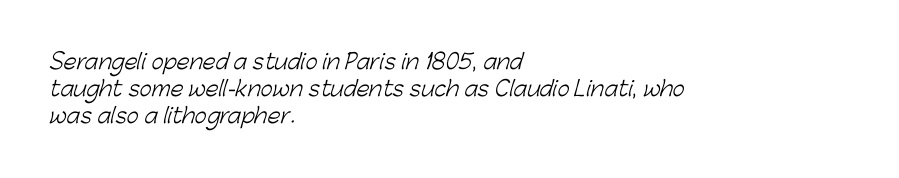
The image shows 21 px text type; set left-aligned, normal line spacing (1.29x), normal letter spacing, not underlined.
